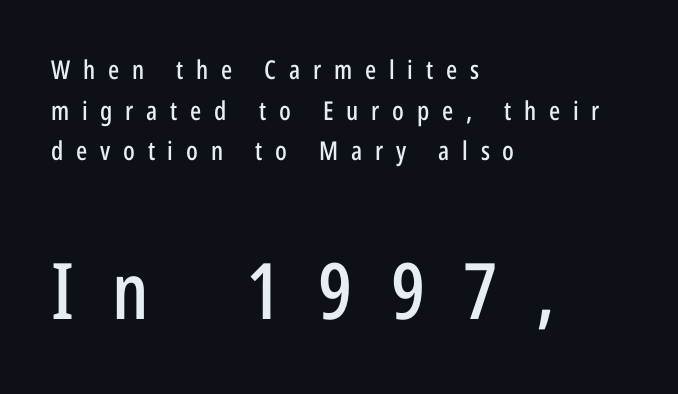
Q: Is the text italic (slanted)? A: No, it is upright.
Q: Is the typeface a serif or a sans-serif typeface? A: Sans-serif.
Q: Is the text underlined? A: No.
Q: How is the paragraph aligned? A: Left-aligned.
Q: Is the spacing between letters normal or unusually wide? A: Unusually wide.
Q: Is the spacing between lines tight, normal or loose? A: Normal.
Q: Which block of text is set in a larger size, the first (top) or the second (bottom)? A: The second (bottom) one.
Q: Width (condensed, normal, or wide)? A: Condensed.
Q: Stroke contrast? A: Low.
Q: x-height? A: Medium.
Q: Monospaced? A: No.
